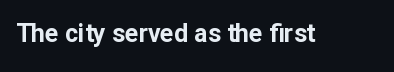
The image shows 25 px bold type, upright; set normal letter spacing, not underlined.
